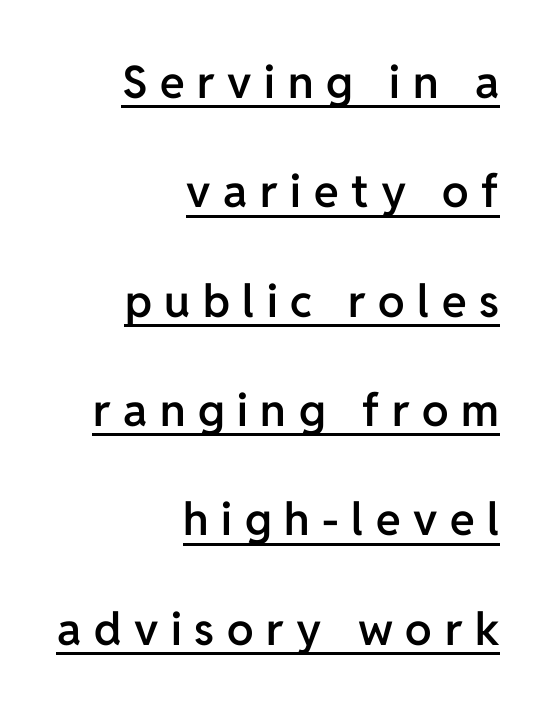
The image shows 45 px semibold sans-serif type, upright; set right-aligned, loose line spacing (2.43x), unusually wide letter spacing (+0.28 em), underlined; low stroke contrast and a medium x-height.
